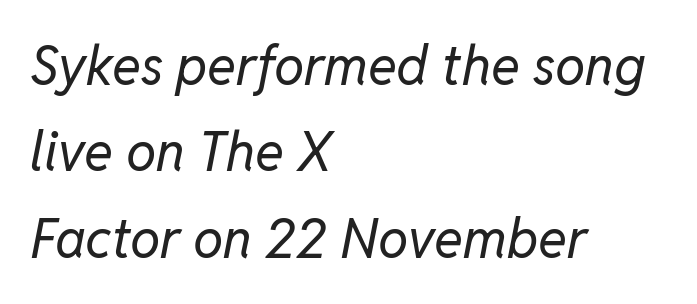
Q: Is the text bold? A: No.
Q: Is the text italic (slanted)? A: Yes, it leans right by about 11 degrees.
Q: Is the text underlined? A: No.
Q: How is the paragraph aligned? A: Left-aligned.
Q: Is the spacing between letters normal or unusually wide? A: Normal.
Q: Is the spacing between lines tight, normal or loose? A: Normal.
Q: Width (condensed, normal, or wide)? A: Normal.
Q: Stroke contrast? A: Low.
Q: x-height? A: Medium.
Q: Monospaced? A: No.
